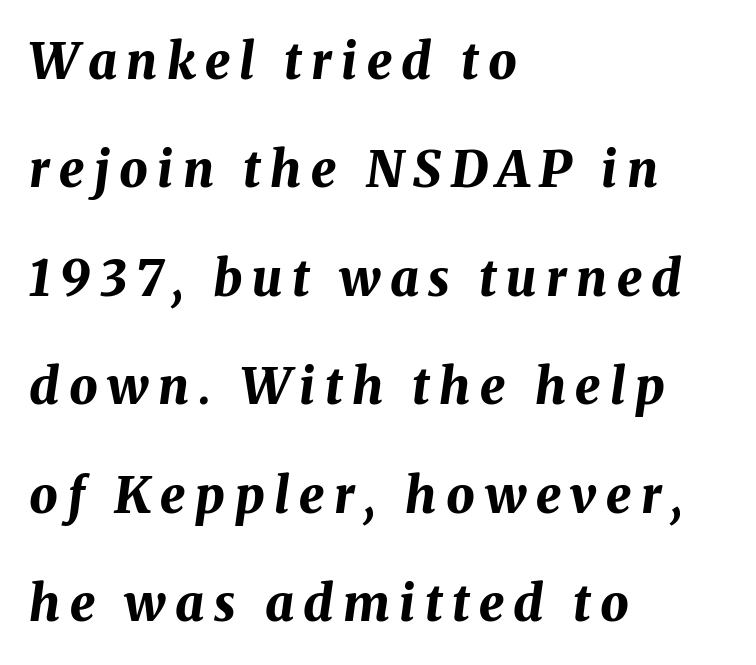
Lines of text with bare space underneath. The passage is arranged the way most books set body copy — flush left. Strong, thick strokes mark this as bold type. Note the varied advance widths — an 'i' is clearly narrower than an 'm'. Airy leading.
